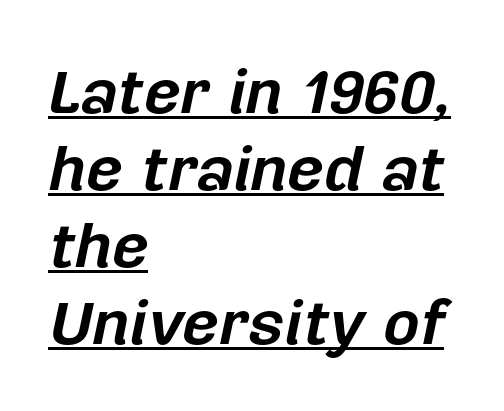
The image shows 63 px bold type, italic (leaning right); set left-aligned, line spacing 1.22x, normal letter spacing, underlined; low stroke contrast and a medium x-height.
